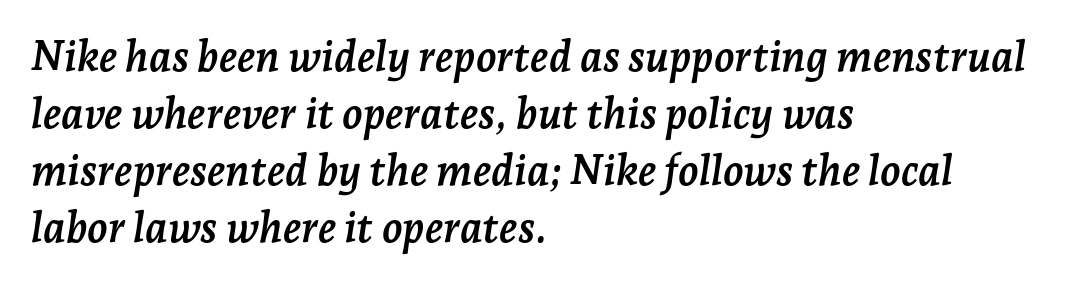
{"serif": "yes", "italic": "yes", "lean": "right", "slant_degrees": 7, "bold": "yes", "weight": "semibold", "width": "normal", "stroke_contrast": "low", "x_height": "medium", "monospaced": "no", "underline": "no", "align": "left", "line_spacing": "normal", "line_spacing_ratio": 1.36, "letter_spacing": "normal", "letter_spacing_em": 0.0, "glyph_px": 42}
